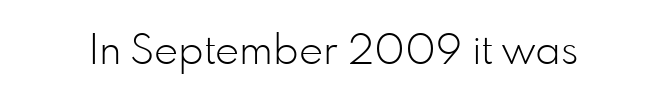
The image shows 41 px light sans-serif type, upright; set normal letter spacing, not underlined; low stroke contrast and a small x-height.
